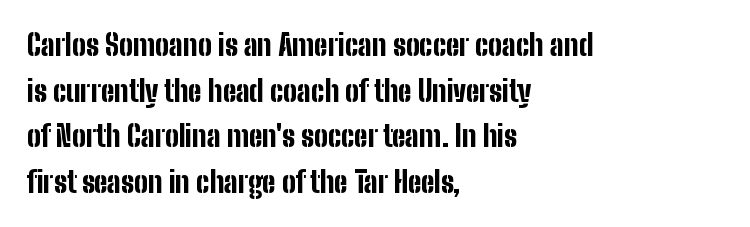
Q: Is the text bold? A: Yes.
Q: Is the text italic (slanted)? A: No, it is upright.
Q: Is the typeface a serif or a sans-serif typeface? A: Sans-serif.
Q: Is the text underlined? A: No.
Q: How is the paragraph aligned? A: Left-aligned.
Q: Is the spacing between letters normal or unusually wide? A: Normal.
Q: Is the spacing between lines tight, normal or loose? A: Normal.
Q: Width (condensed, normal, or wide)? A: Condensed.
Q: Stroke contrast? A: Low.
Q: x-height? A: Medium.
Q: Monospaced? A: No.
